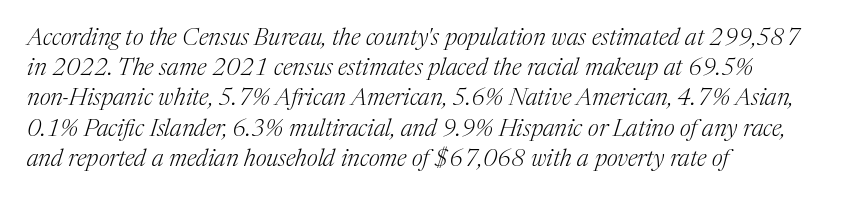
Q: Is the text bold? A: No.
Q: Is the text italic (slanted)? A: Yes, it leans right by about 17 degrees.
Q: Is the text underlined? A: No.
Q: How is the paragraph aligned? A: Left-aligned.
Q: Is the spacing between letters normal or unusually wide? A: Normal.
Q: Is the spacing between lines tight, normal or loose? A: Normal.
